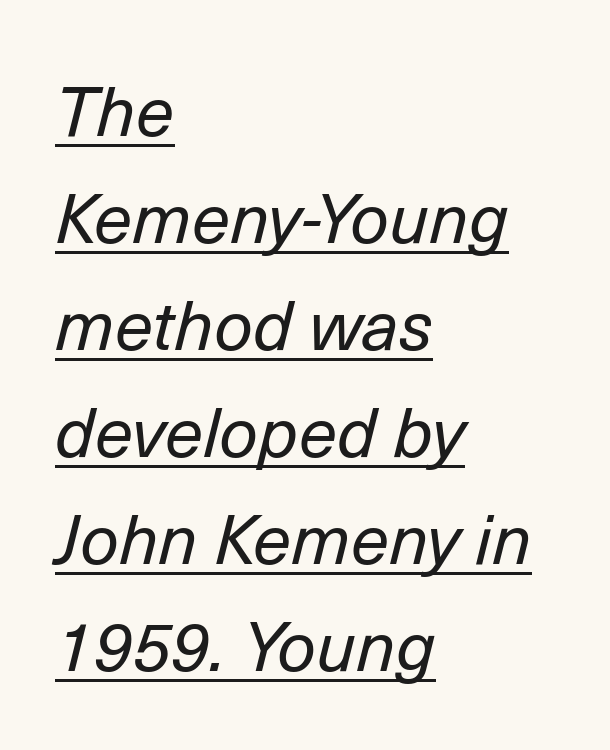
Q: Is the text bold? A: No.
Q: Is the text italic (slanted)? A: Yes, it leans right by about 14 degrees.
Q: Is the text underlined? A: Yes.
Q: How is the paragraph aligned? A: Left-aligned.
Q: Is the spacing between letters normal or unusually wide? A: Normal.
Q: Is the spacing between lines tight, normal or loose? A: Normal.
Q: Width (condensed, normal, or wide)? A: Normal.
Q: Stroke contrast? A: Low.
Q: x-height? A: Medium.
Q: Monospaced? A: No.
